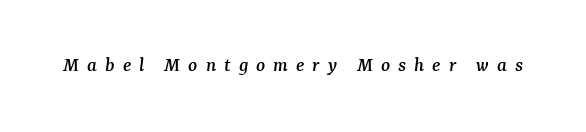
A bare baseline throughout the passage. Glyph-to-glyph distance is far greater than everyday printed text. Observe the lean: these are italic letterforms.
